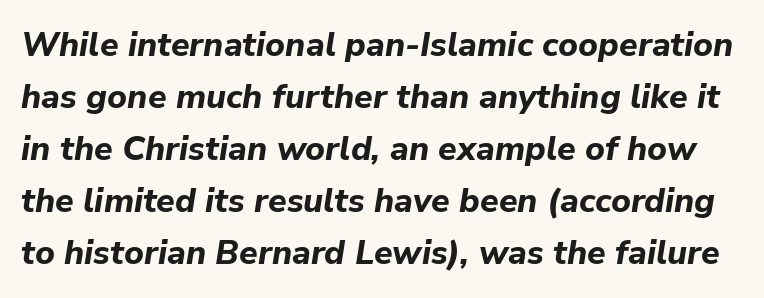
Spacing between characters is what you'd get straight out of the box. Reading down the column, the eye jumps a familiar distance to each next line. Clear beneath every line of the passage. Does the weight exceed regular? Yes, all the way to bold. Varying glyph widths throughout — classic text-font behaviour.
